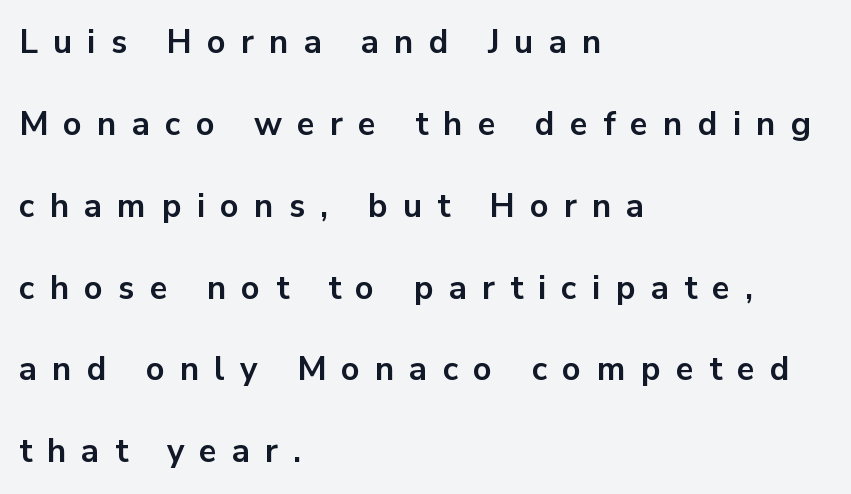
Q: Is the text bold? A: Yes.
Q: Is the text italic (slanted)? A: No, it is upright.
Q: Is the typeface a serif or a sans-serif typeface? A: Sans-serif.
Q: Is the text underlined? A: No.
Q: How is the paragraph aligned? A: Left-aligned.
Q: Is the spacing between letters normal or unusually wide? A: Unusually wide.
Q: Is the spacing between lines tight, normal or loose? A: Loose.
Q: Width (condensed, normal, or wide)? A: Normal.
Q: Stroke contrast? A: Low.
Q: x-height? A: Medium.
Q: Monospaced? A: No.
